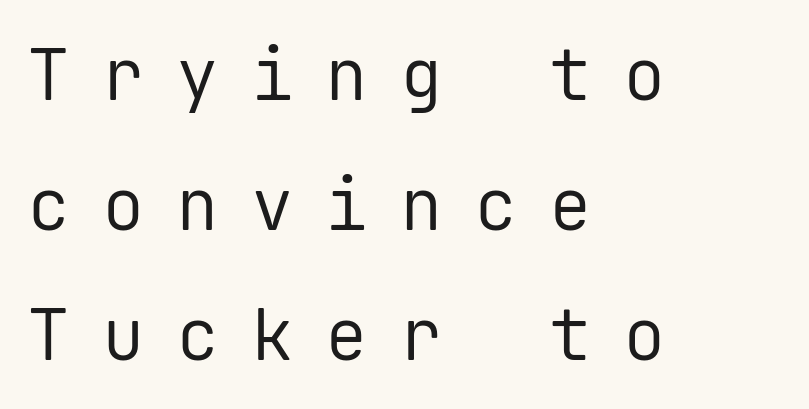
{"serif": "no", "italic": "no", "bold": "no", "weight": "regular", "width": "normal", "stroke_contrast": "low", "x_height": "medium", "monospaced": "yes", "underline": "no", "align": "left", "line_spacing_ratio": 1.83, "letter_spacing": "wide", "letter_spacing_em": 0.45, "glyph_px": 71}
